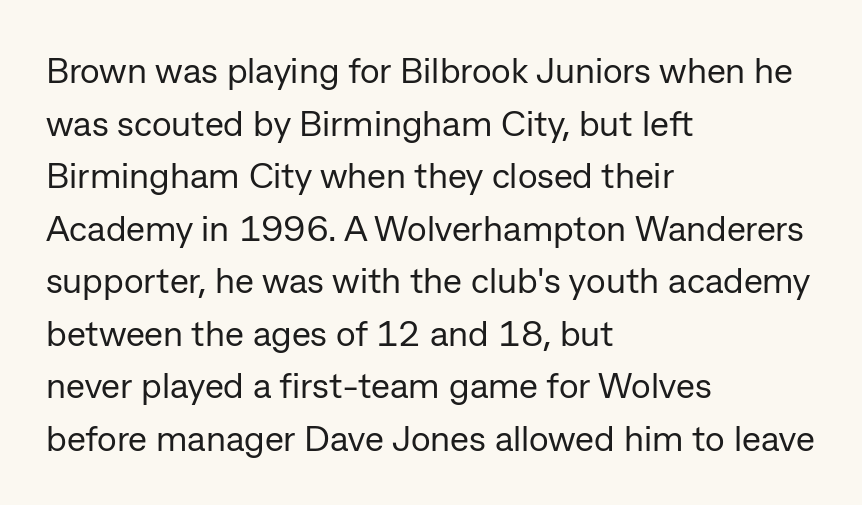
{"serif": "no", "italic": "no", "bold": "no", "weight": "regular", "width": "normal", "stroke_contrast": "low", "x_height": "medium", "monospaced": "no", "underline": "no", "align": "left", "line_spacing": "normal", "line_spacing_ratio": 1.46, "letter_spacing": "normal", "letter_spacing_em": 0.0, "glyph_px": 36}
